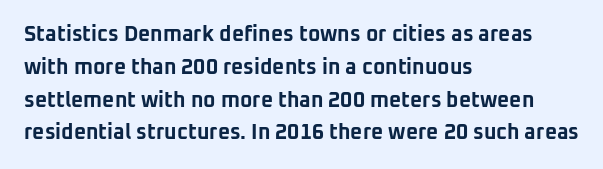
Weight check: bold — yes, fully. This rendering features lettering with no underline. This is the regular roman posture of the typeface. Is there much room between lines? A standard amount, neither cramped nor airy. No extra tracking has been applied to these lines. The rag falls on the right side of this text block.
